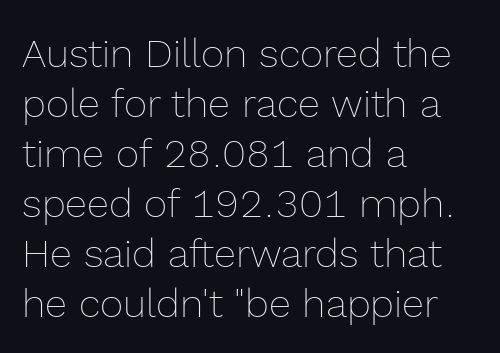
The image shows 40 px thin type, upright; set left-aligned, normal line spacing (1.25x), normal letter spacing, not underlined; a medium x-height.
